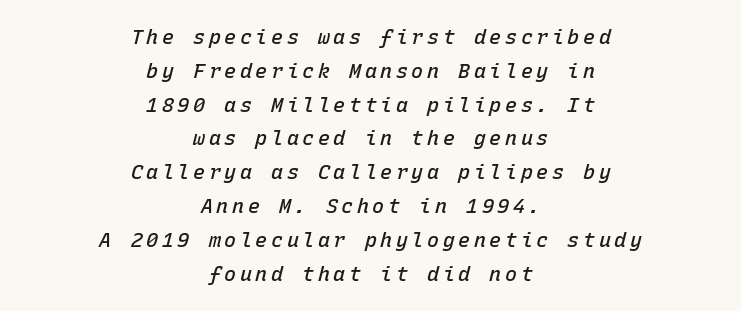
{"italic": "yes", "lean": "right", "slant_degrees": 15, "bold": "semi", "underline": "no", "align": "center", "line_spacing": "normal", "line_spacing_ratio": 1.69, "glyph_px": 20}
